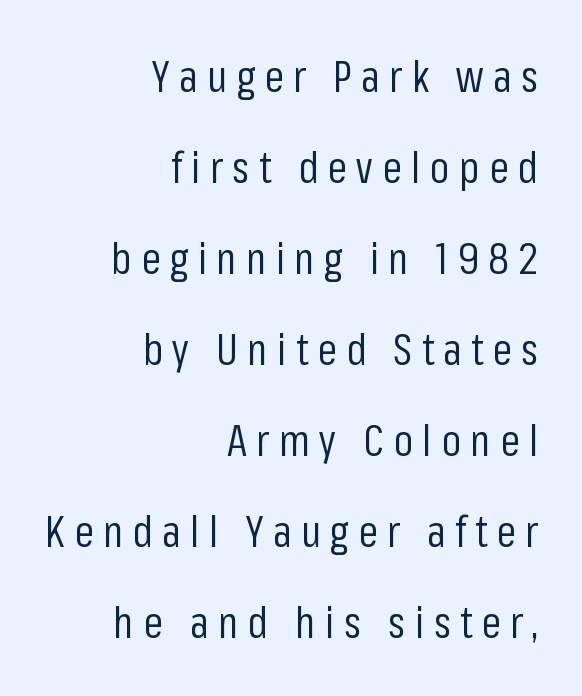
Q: Is the text bold? A: No.
Q: Is the text italic (slanted)? A: No, it is upright.
Q: Is the typeface a serif or a sans-serif typeface? A: Sans-serif.
Q: Is the text underlined? A: No.
Q: How is the paragraph aligned? A: Right-aligned.
Q: Is the spacing between letters normal or unusually wide? A: Unusually wide.
Q: Is the spacing between lines tight, normal or loose? A: Loose.
Q: Width (condensed, normal, or wide)? A: Condensed.
Q: Stroke contrast? A: Low.
Q: x-height? A: Medium.
Q: Monospaced? A: No.
